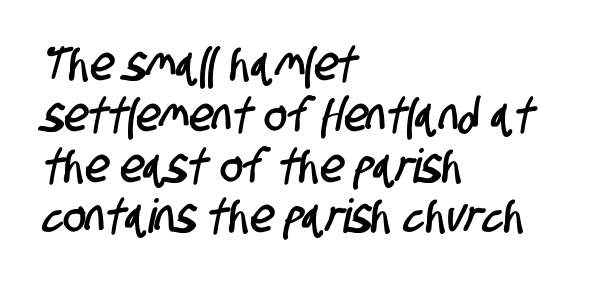
{"serif": "no", "width": "condensed", "stroke_contrast": "low", "x_height": "large", "monospaced": "no", "underline": "no", "align": "left", "line_spacing": "tight", "line_spacing_ratio": 1.08, "letter_spacing": "normal", "letter_spacing_em": 0.0, "glyph_px": 47}
